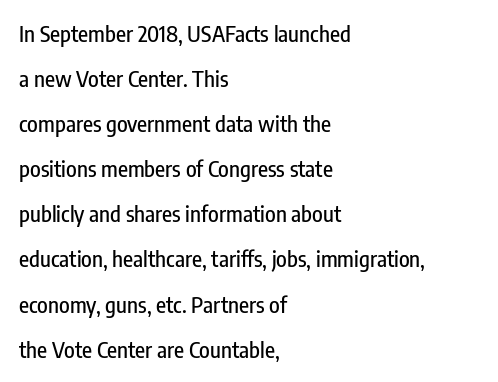
The image shows 22 px text type, upright; set left-aligned, loose line spacing (2.05x), normal letter spacing, not underlined.
